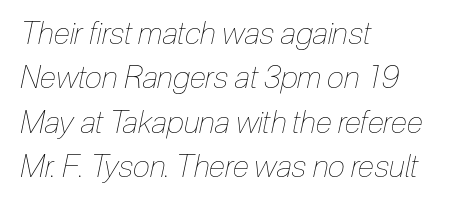
The rendering keeps characters at their native spacing. The paragraph has a hard left edge and a soft right edge. Ink coverage per letter is moderate at most. Unmarked baselines from the first word to the last. Is there much room between lines? A standard amount, neither cramped nor airy.
